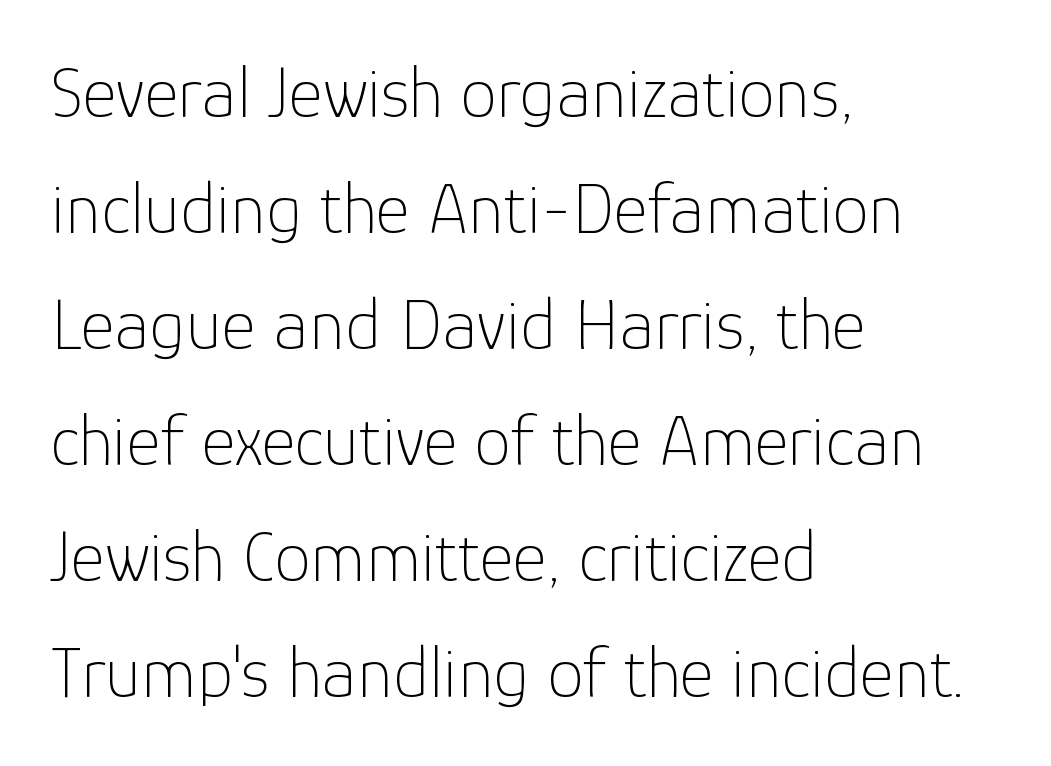
Leftover space on each line is placed entirely after the last word. No chunkiness to these letters — they're not bold. When letters stand straight like this, we call the style roman or upright. The zone under the glyphs is completely vacant. Regular leading. The letters advance in unequal steps, a hallmark of proportional type.
